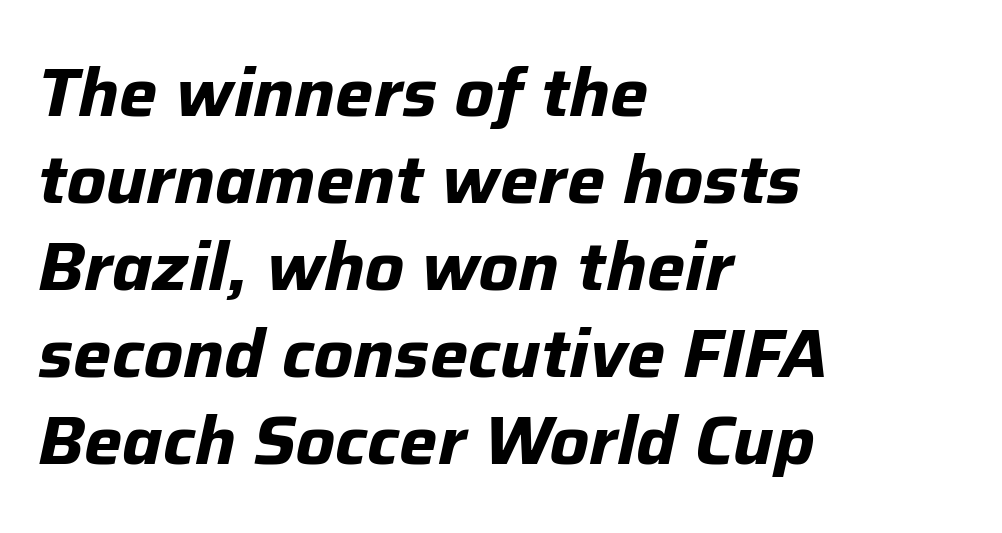
Q: Is the text bold? A: Yes.
Q: Is the text italic (slanted)? A: Yes, it leans right by about 12 degrees.
Q: Is the text underlined? A: No.
Q: How is the paragraph aligned? A: Left-aligned.
Q: Is the spacing between letters normal or unusually wide? A: Normal.
Q: Is the spacing between lines tight, normal or loose? A: Normal.
Q: Width (condensed, normal, or wide)? A: Normal.
Q: Stroke contrast? A: Low.
Q: x-height? A: Medium.
Q: Monospaced? A: No.
